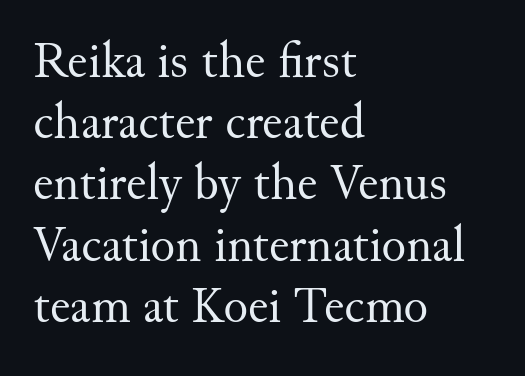
The image shows 51 px regular-weight serif type, upright; set left-aligned, line spacing 1.2x, normal letter spacing, not underlined; medium stroke contrast and a small x-height.
